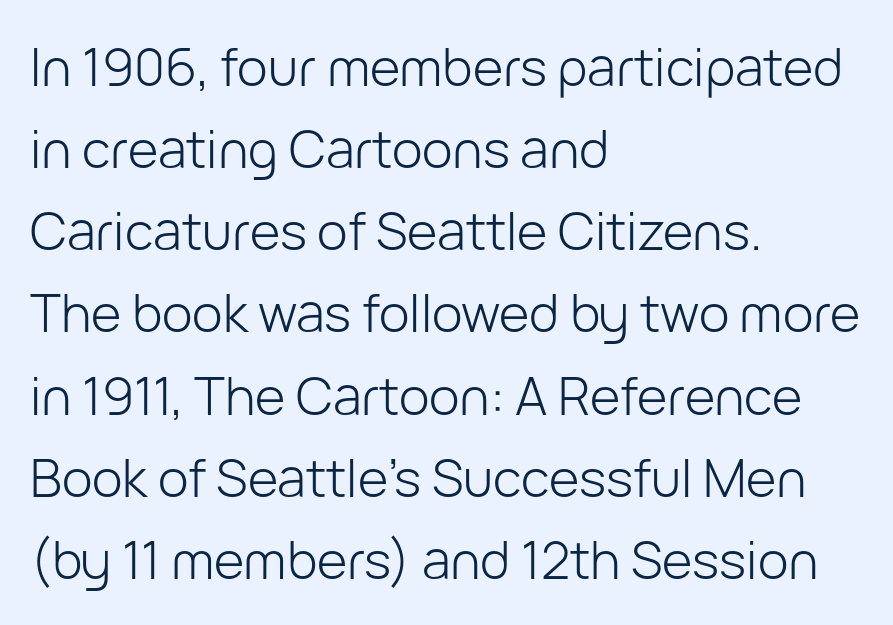
What stands out about the letter spacing? Nothing — it is the standard amount. Weight: not bold — regular or lighter. The passage shown is typeset with a sans-serif family. Spacing verdict: proportional, widths tailored to each character. Horizontal alignment here is leftward, the default for most running prose.
